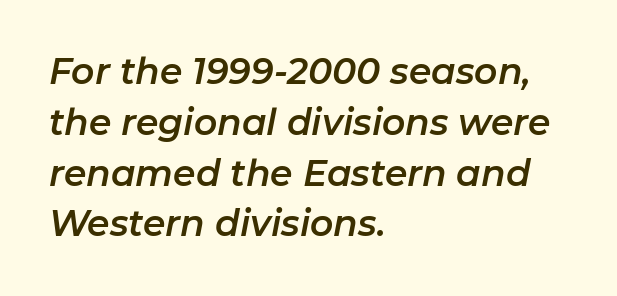
{"italic": "yes", "lean": "right", "slant_degrees": 11, "width": "normal", "stroke_contrast": "low", "x_height": "medium", "monospaced": "no", "underline": "no", "align": "left", "line_spacing": "normal", "line_spacing_ratio": 1.41, "letter_spacing": "normal", "letter_spacing_em": 0.0, "glyph_px": 36}
